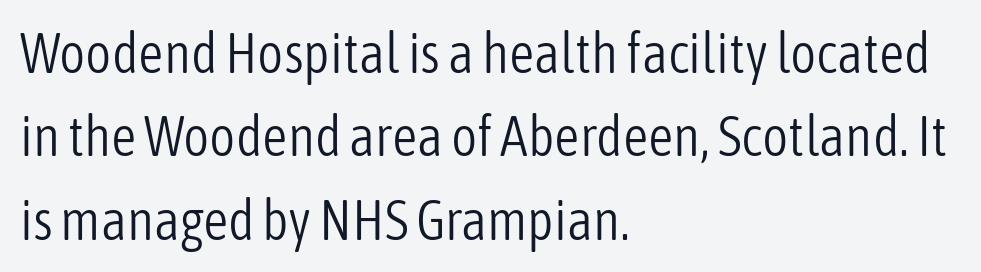
The image shows 56 px light, condensed sans-serif type, upright; set left-aligned, normal line spacing (1.49x), normal letter spacing, not underlined; low stroke contrast and a medium x-height.
